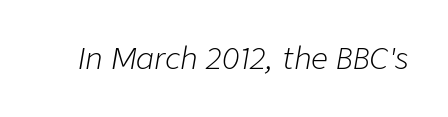
Nobody drew a line under any word here. Words appear dense and cohesive because spacing is normal. Posture: slanted. Caption: face not bold, strokes unweighted.
